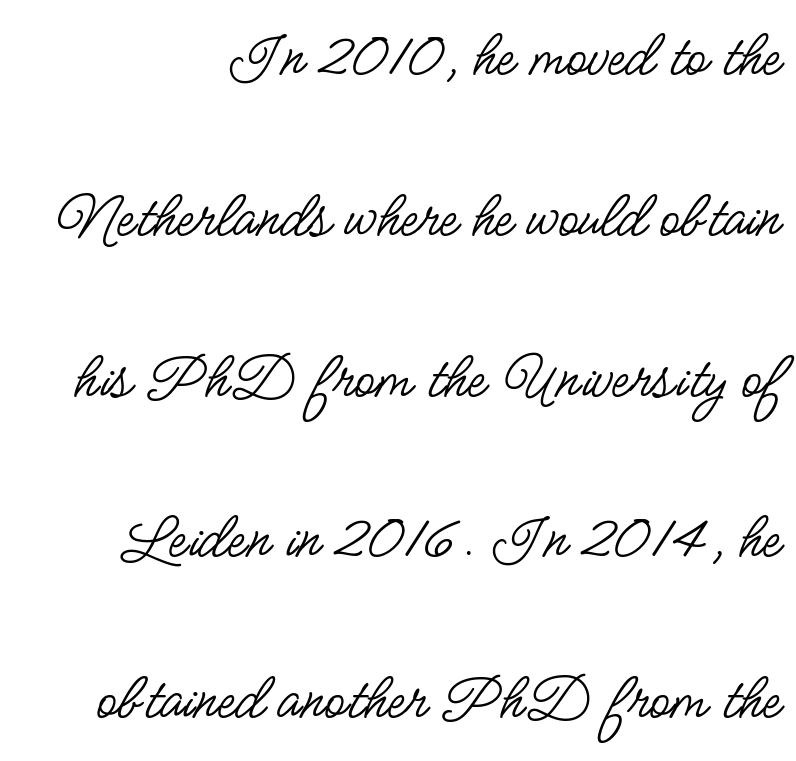
Q: Is the text bold? A: No.
Q: Is the text italic (slanted)? A: Yes.
Q: Is the typeface a serif or a sans-serif typeface? A: Sans-serif.
Q: Is the text underlined? A: No.
Q: Is the spacing between letters normal or unusually wide? A: Normal.
Q: Is the spacing between lines tight, normal or loose? A: Loose.
Q: Width (condensed, normal, or wide)? A: Condensed.
Q: Stroke contrast? A: Low.
Q: x-height? A: Small.
Q: Monospaced? A: No.
